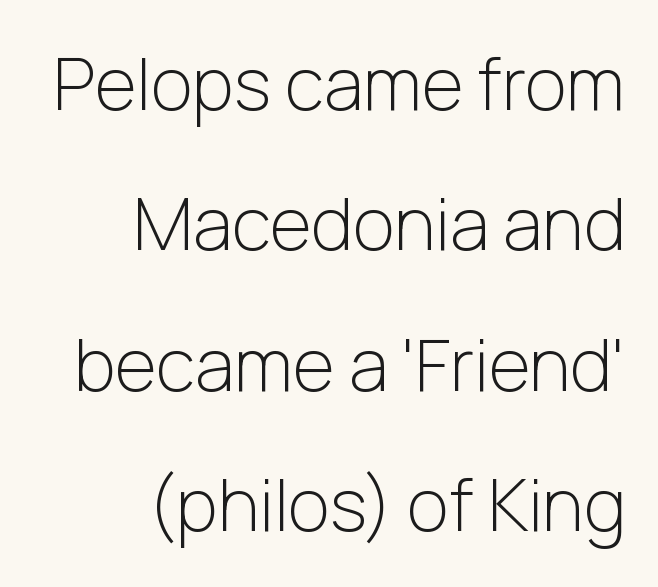
The image shows 72 px light sans-serif type, upright; set right-aligned, loose line spacing (1.95x), normal letter spacing, not underlined; low stroke contrast and a medium x-height.
